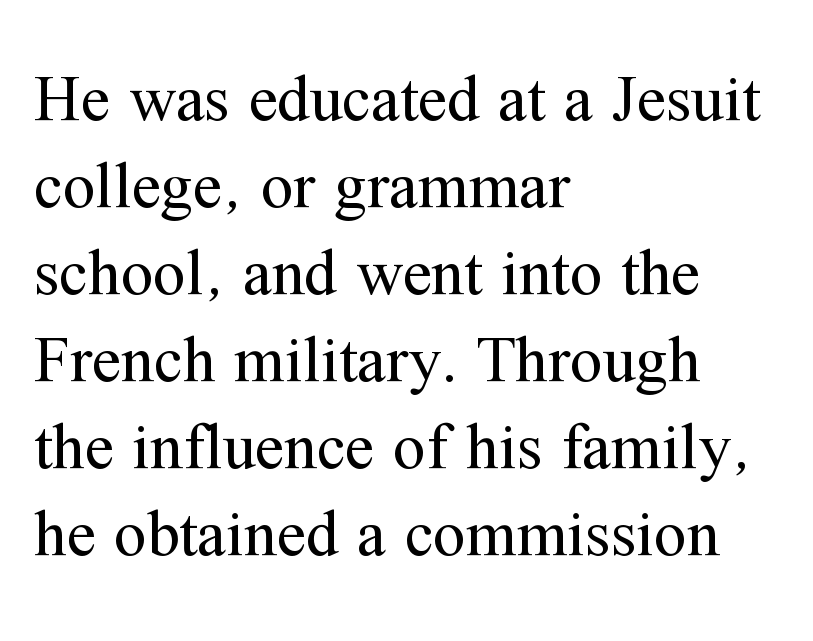
Q: Is the text bold? A: No.
Q: Is the text italic (slanted)? A: No, it is upright.
Q: Is the typeface a serif or a sans-serif typeface? A: Serif.
Q: Is the text underlined? A: No.
Q: How is the paragraph aligned? A: Left-aligned.
Q: Is the spacing between letters normal or unusually wide? A: Normal.
Q: Is the spacing between lines tight, normal or loose? A: Normal.
Q: Width (condensed, normal, or wide)? A: Normal.
Q: Stroke contrast? A: Medium.
Q: x-height? A: Medium.
Q: Monospaced? A: No.
